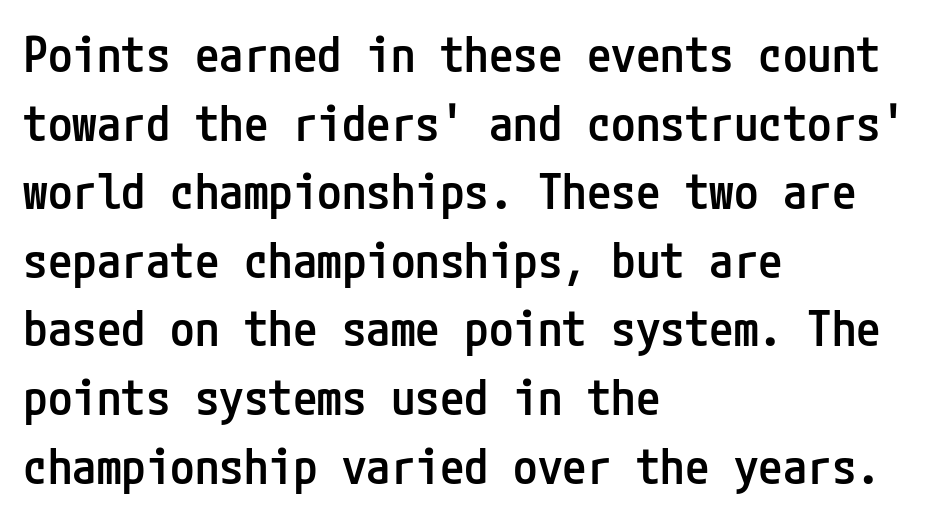
{"serif": "no", "italic": "no", "bold": "semi", "weight": "semibold", "width": "condensed", "stroke_contrast": "low", "x_height": "medium", "underline": "no", "align": "left", "line_spacing": "normal", "line_spacing_ratio": 1.4, "letter_spacing": "normal", "letter_spacing_em": 0.0, "glyph_px": 49}
